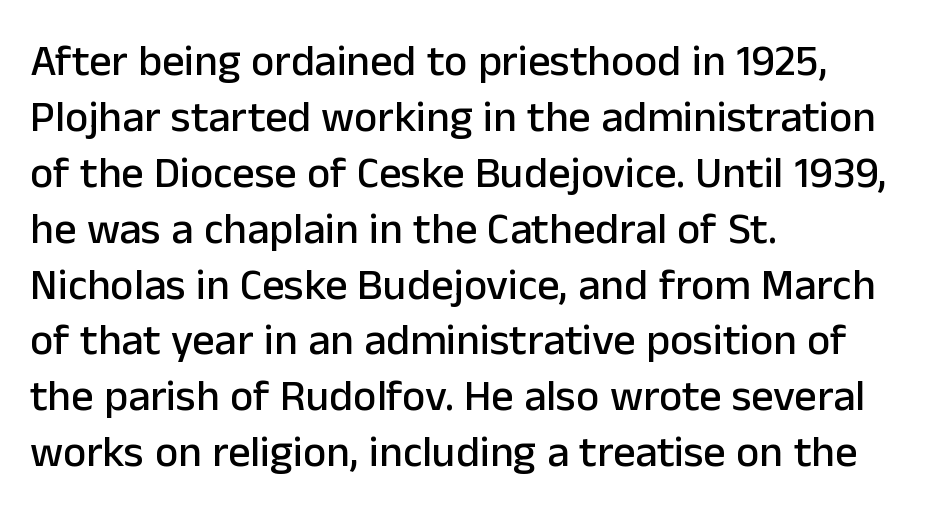
{"serif": "no", "italic": "no", "width": "normal", "stroke_contrast": "low", "x_height": "medium", "monospaced": "no", "underline": "no", "align": "left", "line_spacing": "normal", "line_spacing_ratio": 1.27, "letter_spacing": "normal", "letter_spacing_em": 0.0, "glyph_px": 44}
